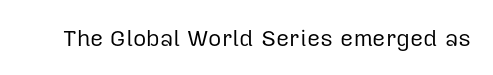
Q: Is the text bold? A: No.
Q: Is the text italic (slanted)? A: No, it is upright.
Q: Is the text underlined? A: No.
Q: Is the spacing between letters normal or unusually wide? A: Normal.
